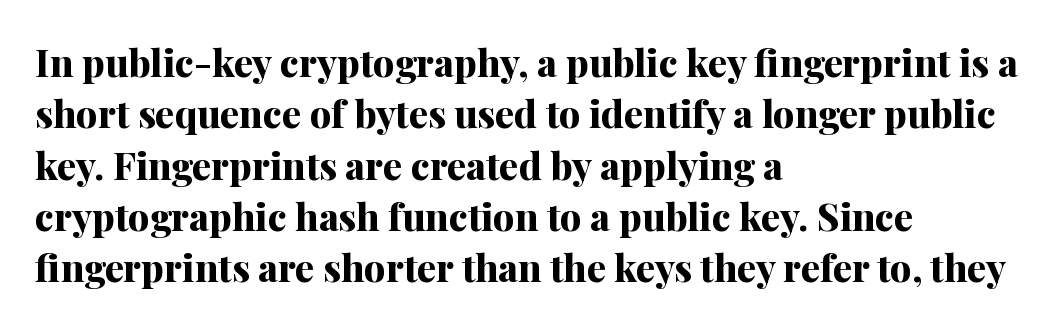
Q: Is the text bold? A: Yes.
Q: Is the text italic (slanted)? A: No, it is upright.
Q: Is the typeface a serif or a sans-serif typeface? A: Serif.
Q: Is the text underlined? A: No.
Q: How is the paragraph aligned? A: Left-aligned.
Q: Is the spacing between letters normal or unusually wide? A: Normal.
Q: Is the spacing between lines tight, normal or loose? A: Normal.
Q: Width (condensed, normal, or wide)? A: Normal.
Q: Stroke contrast? A: Medium.
Q: x-height? A: Medium.
Q: Monospaced? A: No.
